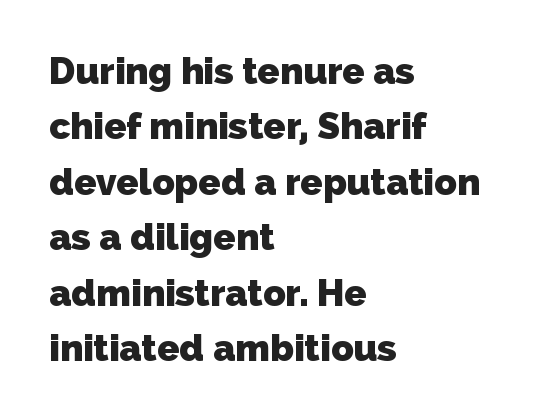
Q: Is the text bold? A: Yes.
Q: Is the typeface a serif or a sans-serif typeface? A: Sans-serif.
Q: Is the text underlined? A: No.
Q: How is the paragraph aligned? A: Left-aligned.
Q: Is the spacing between letters normal or unusually wide? A: Normal.
Q: Is the spacing between lines tight, normal or loose? A: Normal.
Q: Width (condensed, normal, or wide)? A: Normal.
Q: Stroke contrast? A: Low.
Q: x-height? A: Medium.
Q: Monospaced? A: No.
